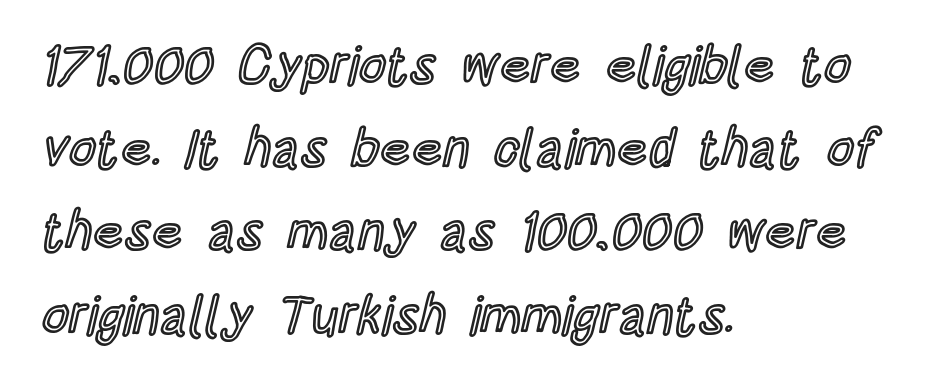
{"width": "condensed", "x_height": "large", "monospaced": "no", "underline": "no", "align": "left", "line_spacing": "normal", "line_spacing_ratio": 1.57, "letter_spacing": "normal", "letter_spacing_em": 0.0, "glyph_px": 53}
